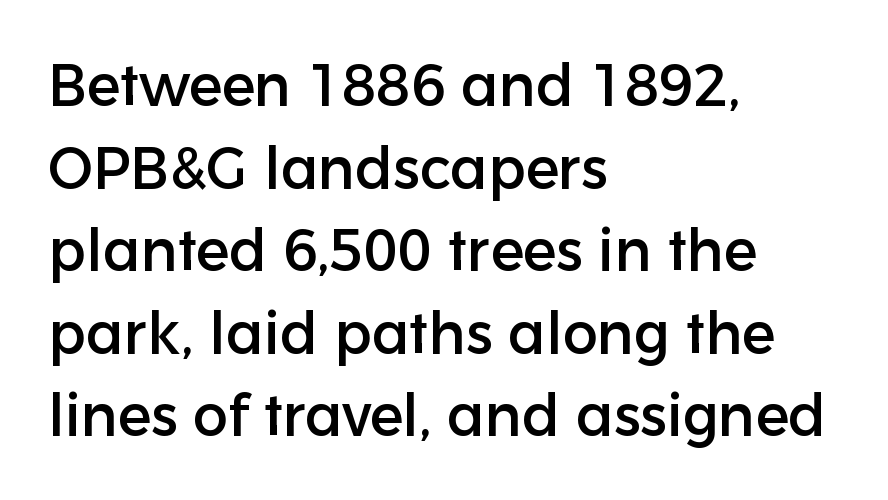
The image shows 59 px sans-serif type, upright; set left-aligned, normal line spacing (1.4x), normal letter spacing, not underlined; low stroke contrast and a medium x-height.
